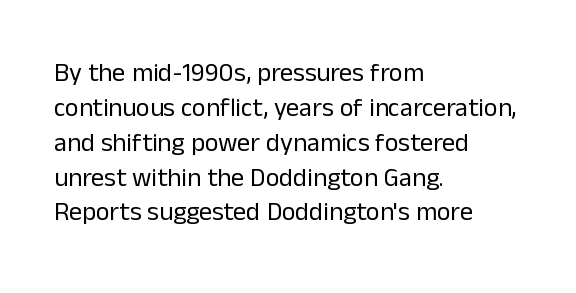
Q: Is the text bold? A: No.
Q: Is the text italic (slanted)? A: No, it is upright.
Q: Is the text underlined? A: No.
Q: How is the paragraph aligned? A: Left-aligned.
Q: Is the spacing between letters normal or unusually wide? A: Normal.
Q: Is the spacing between lines tight, normal or loose? A: Normal.
